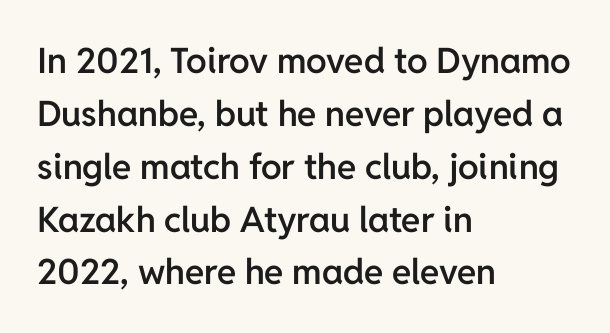
Q: Is the text bold? A: Semi-bold.
Q: Is the text italic (slanted)? A: No, it is upright.
Q: Is the typeface a serif or a sans-serif typeface? A: Sans-serif.
Q: Is the text underlined? A: No.
Q: How is the paragraph aligned? A: Left-aligned.
Q: Is the spacing between letters normal or unusually wide? A: Normal.
Q: Is the spacing between lines tight, normal or loose? A: Normal.
Q: Width (condensed, normal, or wide)? A: Normal.
Q: Stroke contrast? A: Low.
Q: x-height? A: Medium.
Q: Monospaced? A: No.
